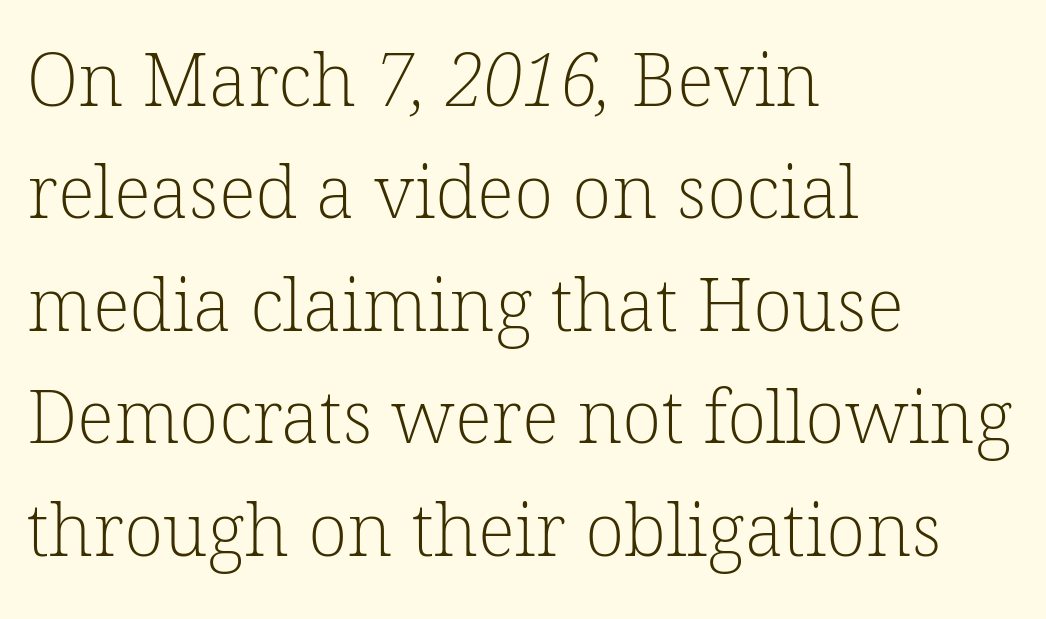
{"serif": "yes", "bold": "no", "weight": "light", "width": "normal", "stroke_contrast": "low", "x_height": "medium", "monospaced": "no", "underline": "no", "align": "left", "line_spacing": "normal", "line_spacing_ratio": 1.54, "letter_spacing": "normal", "letter_spacing_em": 0.0, "glyph_px": 73}
